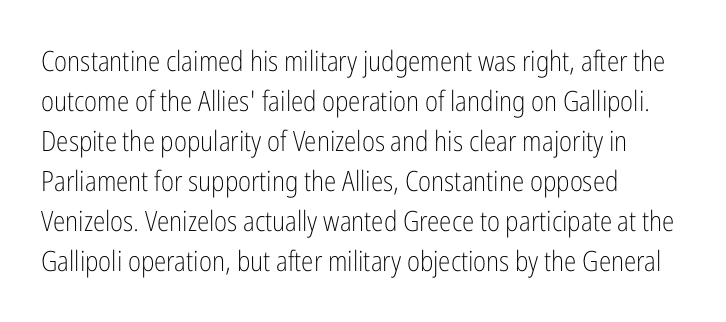
{"serif": "no", "italic": "no", "bold": "no", "weight": "light", "width": "condensed", "stroke_contrast": "low", "x_height": "medium", "monospaced": "no", "underline": "no", "align": "left", "line_spacing": "normal", "line_spacing_ratio": 1.43, "letter_spacing": "normal", "letter_spacing_em": 0.0, "glyph_px": 28}
